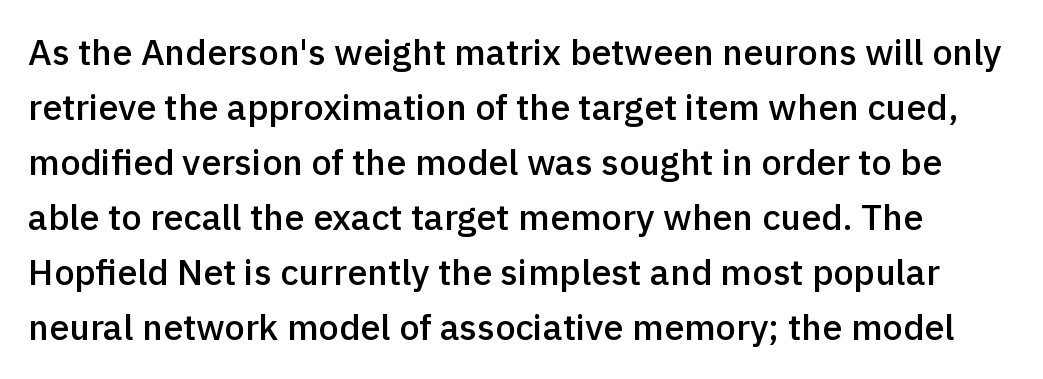
The image shows 36 px semibold sans-serif type, upright; set normal line spacing (1.53x), normal letter spacing, not underlined; a medium x-height.
